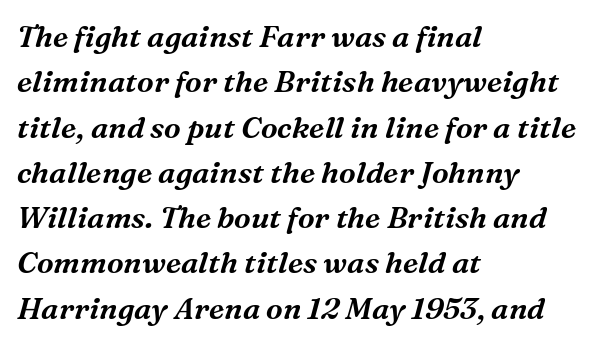
{"serif": "yes", "italic": "yes", "lean": "right", "slant_degrees": 16, "width": "normal", "stroke_contrast": "medium", "x_height": "medium", "monospaced": "no", "underline": "no", "align": "left", "line_spacing": "normal", "line_spacing_ratio": 1.51, "letter_spacing": "normal", "letter_spacing_em": 0.0, "glyph_px": 30}
